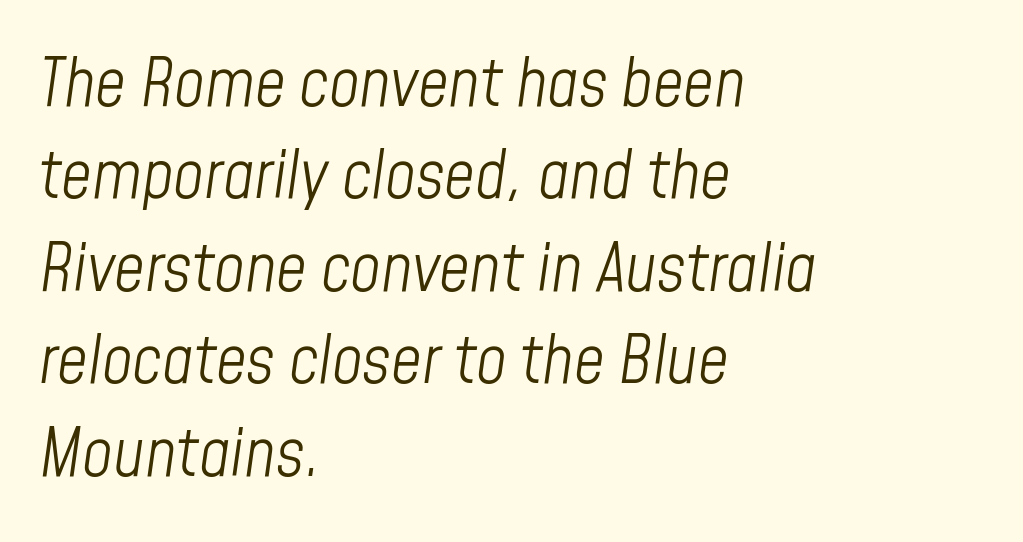
The rag falls on the right side of this text block. Weight: regular or lighter. Here the glyphs are tracked normally, forming tight word shapes. The designer left line spacing at the default. Think of a printed novel: that variable character pitch is what you see here.
